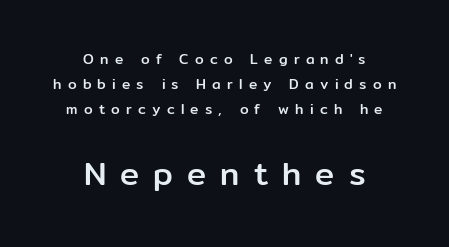
Q: Is the text italic (slanted)? A: No, it is upright.
Q: Is the typeface a serif or a sans-serif typeface? A: Sans-serif.
Q: Is the text underlined? A: No.
Q: How is the paragraph aligned? A: Centered.
Q: Is the spacing between letters normal or unusually wide? A: Unusually wide.
Q: Which block of text is set in a larger size, the first (top) or the second (bottom)? A: The second (bottom) one.
Q: Width (condensed, normal, or wide)? A: Normal.
Q: Stroke contrast? A: Low.
Q: x-height? A: Medium.
Q: Monospaced? A: No.
